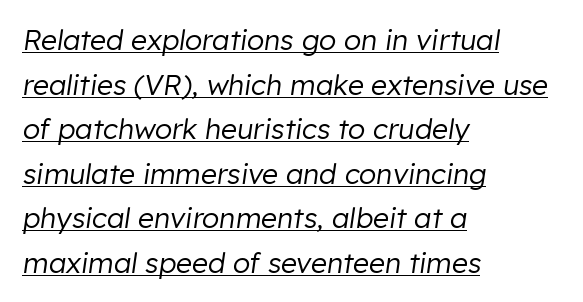
The setting favours the left margin, as ordinary paragraphs usually do. Character widths vary here, with narrow letters taking less room than wide ones. The face looks like a standard text weight, possibly lighter. Interline gaps are of average width in this sample.
